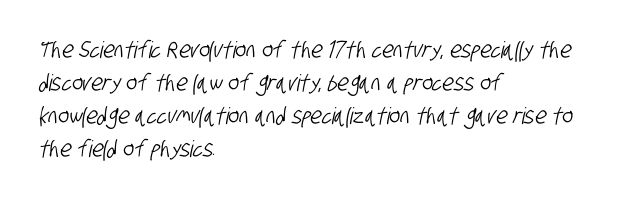
Q: Is the text underlined? A: No.
Q: How is the paragraph aligned? A: Left-aligned.
Q: Is the spacing between letters normal or unusually wide? A: Normal.
Q: Is the spacing between lines tight, normal or loose? A: Normal.
